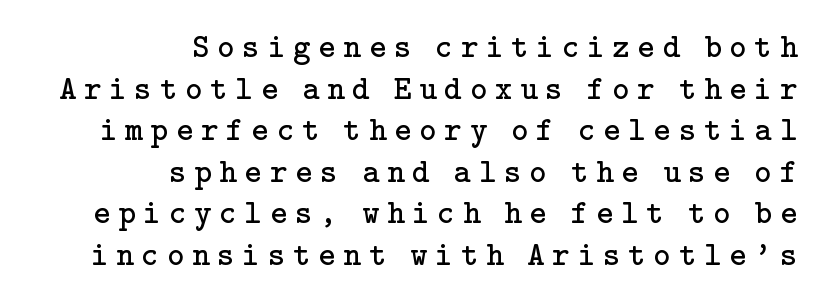
If you measured baseline to baseline, you'd find a middling distance. Where is the straight margin? On the right. This is serif lettering, the kind often seen in printed books. The weight tops out at a normal text grade.
